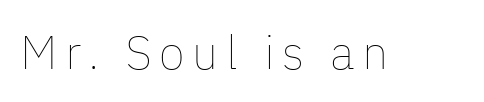
Is this a fixed-width face? No — the glyphs have proportional, varying widths. This is not heavy type; no bold has been used. Rendered with straight, roman letterforms. Any mark beneath the type? The region is blank.
